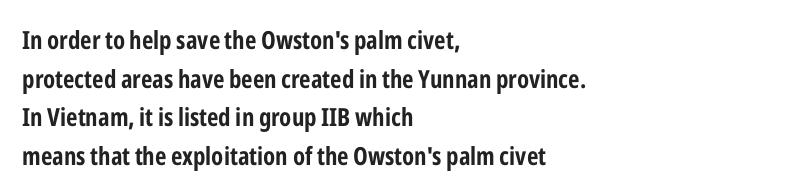
{"italic": "no", "bold": "yes", "underline": "no", "align": "left", "line_spacing": "normal", "line_spacing_ratio": 1.55, "letter_spacing": "normal", "letter_spacing_em": 0.0, "glyph_px": 25}
